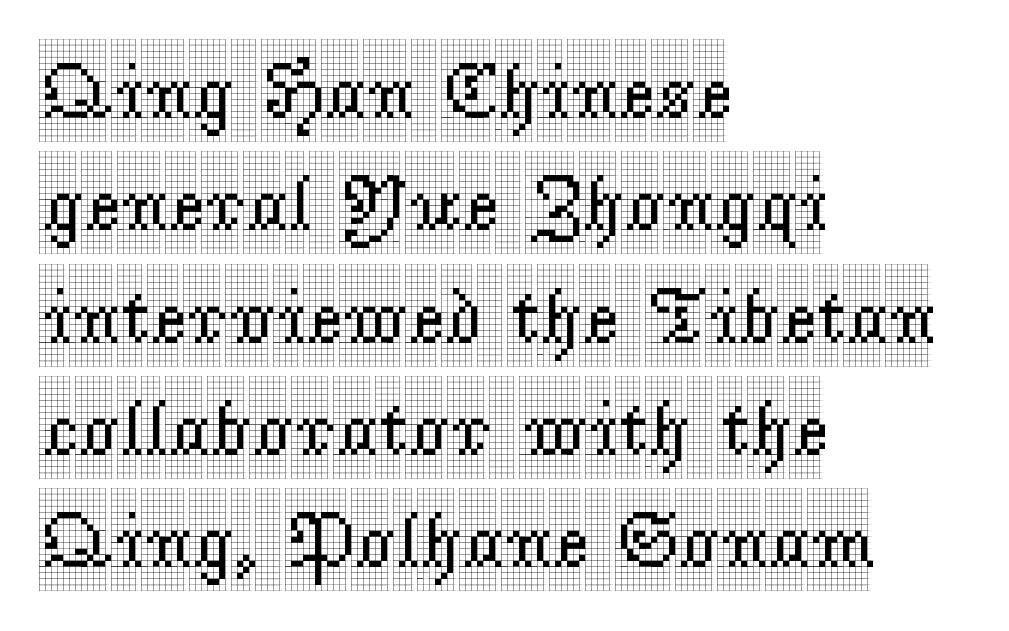
Q: Is the text italic (slanted)? A: No, it is upright.
Q: Is the typeface a serif or a sans-serif typeface? A: Serif.
Q: Is the text underlined? A: No.
Q: How is the paragraph aligned? A: Left-aligned.
Q: Is the spacing between letters normal or unusually wide? A: Normal.
Q: Is the spacing between lines tight, normal or loose? A: Normal.
Q: Width (condensed, normal, or wide)? A: Condensed.
Q: x-height? A: Large.
Q: Monospaced? A: No.
